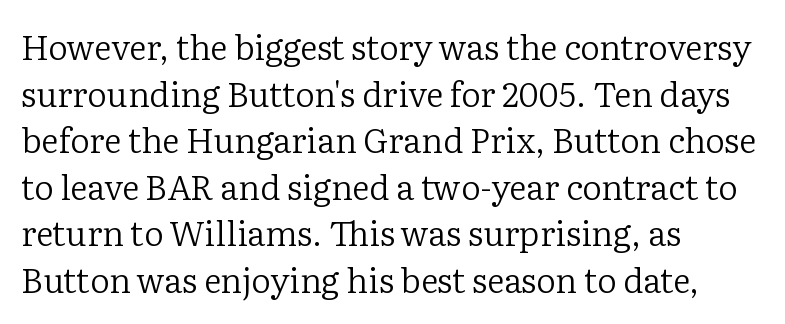
{"serif": "yes", "italic": "no", "bold": "no", "weight": "regular", "width": "normal", "stroke_contrast": "low", "x_height": "medium", "monospaced": "no", "underline": "no", "align": "left", "line_spacing": "normal", "line_spacing_ratio": 1.37, "letter_spacing": "normal", "letter_spacing_em": 0.0, "glyph_px": 34}
